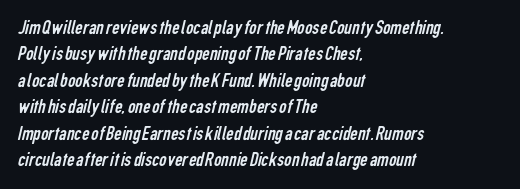
Q: Is the text bold? A: No.
Q: Is the text underlined? A: No.
Q: How is the paragraph aligned? A: Left-aligned.
Q: Is the spacing between letters normal or unusually wide? A: Normal.
Q: Is the spacing between lines tight, normal or loose? A: Normal.
